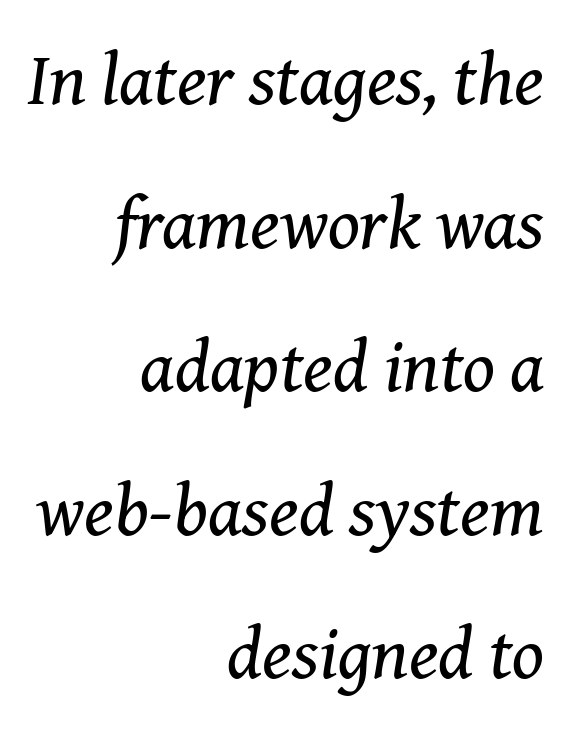
{"serif": "yes", "italic": "yes", "lean": "right", "slant_degrees": 8, "bold": "no", "weight": "regular", "width": "normal", "stroke_contrast": "medium", "x_height": "medium", "monospaced": "no", "underline": "no", "align": "right", "line_spacing": "loose", "line_spacing_ratio": 1.94, "letter_spacing": "normal", "letter_spacing_em": 0.0, "glyph_px": 74}
